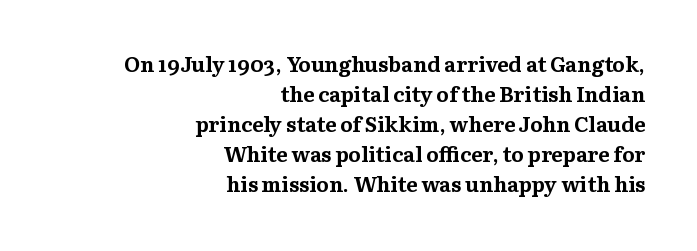
Q: Is the text bold? A: Yes.
Q: Is the text italic (slanted)? A: No, it is upright.
Q: Is the text underlined? A: No.
Q: How is the paragraph aligned? A: Right-aligned.
Q: Is the spacing between letters normal or unusually wide? A: Normal.
Q: Is the spacing between lines tight, normal or loose? A: Normal.
